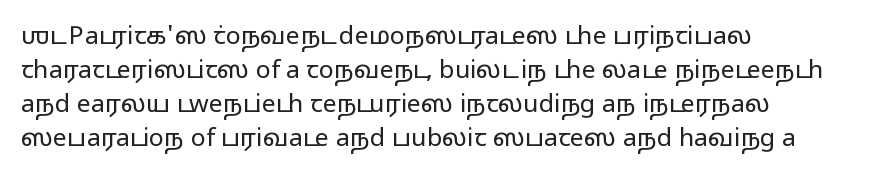
Q: Is the text bold? A: No.
Q: Is the text italic (slanted)? A: No, it is upright.
Q: Is the text underlined? A: No.
Q: How is the paragraph aligned? A: Left-aligned.
Q: Is the spacing between letters normal or unusually wide? A: Normal.
Q: Is the spacing between lines tight, normal or loose? A: Normal.
